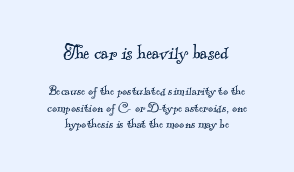
{"bold": "no", "underline": "no", "align": "center", "line_spacing": "tight", "line_spacing_ratio": 1.09, "letter_spacing": "normal", "letter_spacing_em": 0.0, "larger_block": "first", "size_ratio": 1.53, "glyph_px": 23}
